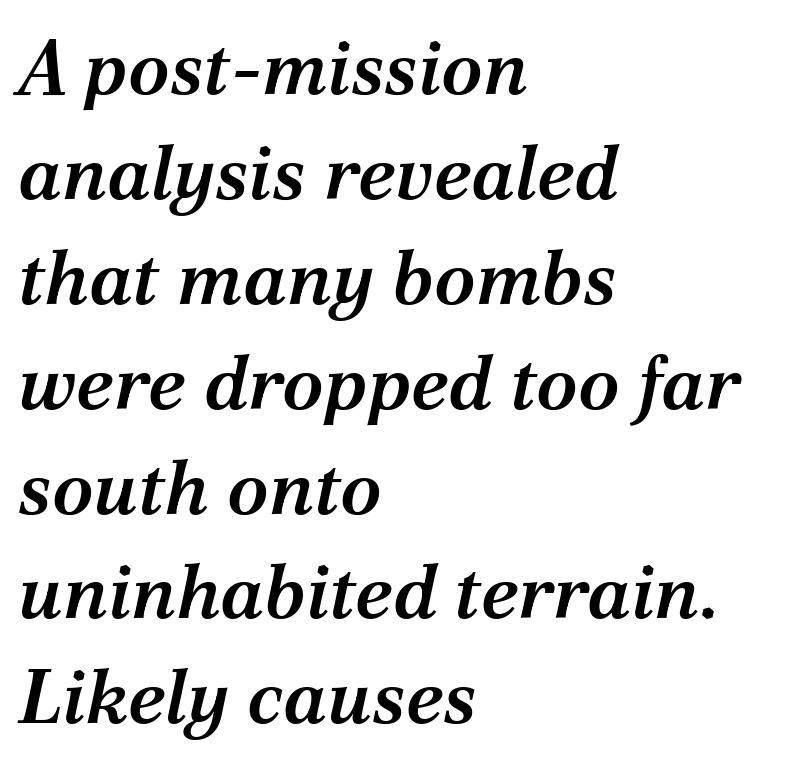
Q: Is the text bold? A: Semi-bold.
Q: Is the text italic (slanted)? A: Yes, it leans right by about 12 degrees.
Q: Is the typeface a serif or a sans-serif typeface? A: Serif.
Q: Is the text underlined? A: No.
Q: How is the paragraph aligned? A: Left-aligned.
Q: Is the spacing between letters normal or unusually wide? A: Normal.
Q: Is the spacing between lines tight, normal or loose? A: Normal.
Q: Width (condensed, normal, or wide)? A: Normal.
Q: Stroke contrast? A: Medium.
Q: x-height? A: Medium.
Q: Monospaced? A: No.
